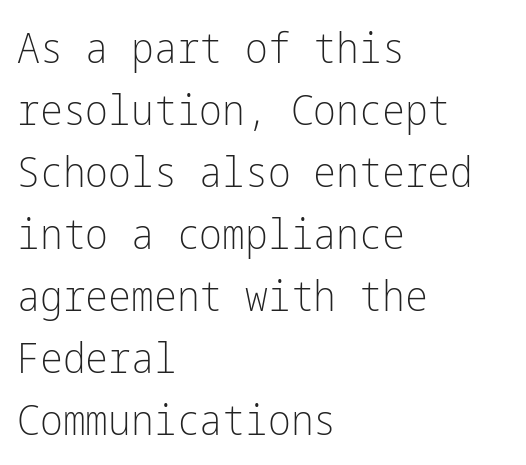
{"serif": "no", "italic": "no", "bold": "no", "weight": "light", "width": "condensed", "stroke_contrast": "low", "x_height": "medium", "underline": "no", "align": "left", "line_spacing": "normal", "line_spacing_ratio": 1.44, "letter_spacing": "normal", "letter_spacing_em": 0.0, "glyph_px": 43}
